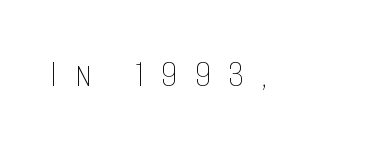
Proportional: the letters do not fall into vertical columns. Vertical strokes here are truly vertical. Quick note: underline off. Vertical stems look standard width or narrower in stroke. Observe the wide spacing: letters keep a clear distance from each other.
